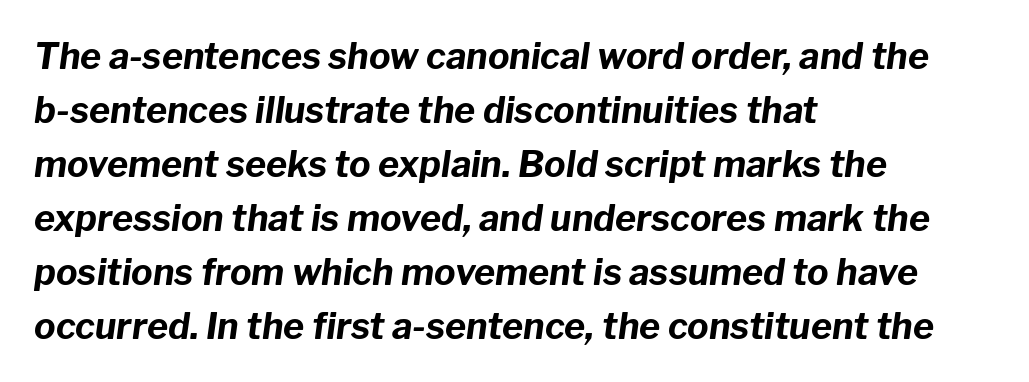
{"italic": "yes", "lean": "right", "slant_degrees": 8, "bold": "yes", "weight": "bold", "width": "normal", "stroke_contrast": "low", "x_height": "medium", "monospaced": "no", "underline": "no", "align": "left", "line_spacing": "normal", "line_spacing_ratio": 1.5, "letter_spacing": "normal", "letter_spacing_em": 0.0, "glyph_px": 36}
